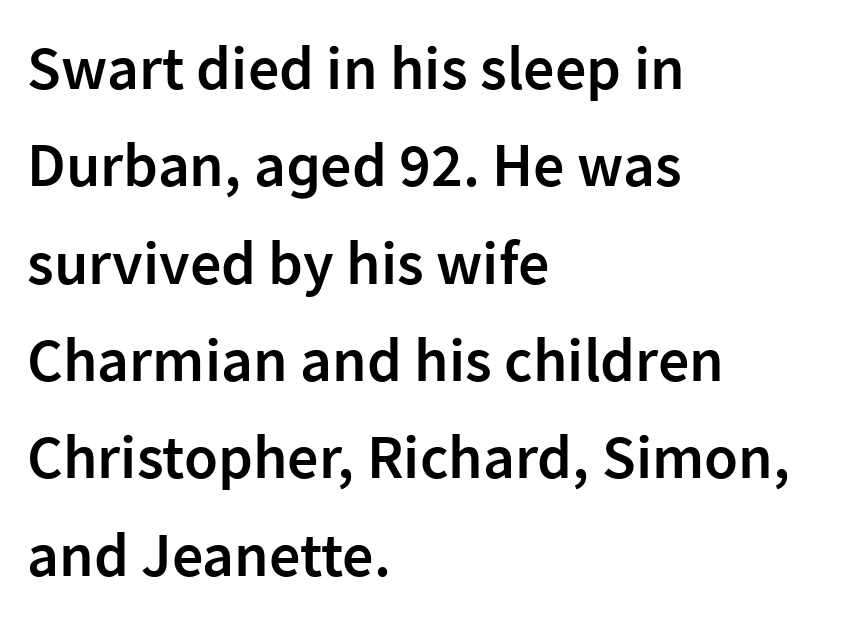
The rendering shows plain stroke endings on the letterforms — a sans-serif design. This sample has the flowing, uneven cadence of proportional lettering. These words are printed semibold, heavier than regular yet not bold. Teacher's note: observe the even left margin — that is flush-left alignment. The strip under each line holds only bare page. One glance says typical: line gaps are just what's usual.
